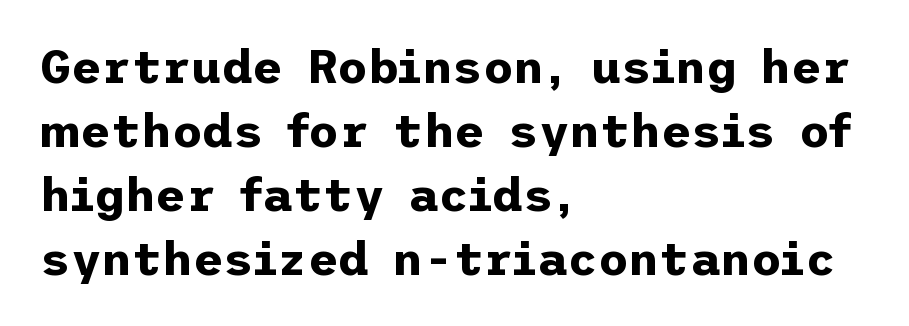
Q: Is the text bold? A: Yes.
Q: Is the text italic (slanted)? A: No, it is upright.
Q: Is the typeface a serif or a sans-serif typeface? A: Sans-serif.
Q: Is the text underlined? A: No.
Q: How is the paragraph aligned? A: Left-aligned.
Q: Is the spacing between letters normal or unusually wide? A: Normal.
Q: Is the spacing between lines tight, normal or loose? A: Normal.
Q: Width (condensed, normal, or wide)? A: Normal.
Q: Stroke contrast? A: Low.
Q: x-height? A: Medium.
